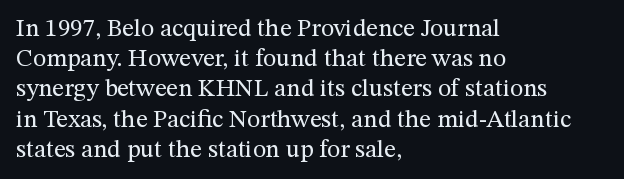
Q: Is the text bold? A: No.
Q: Is the text italic (slanted)? A: No, it is upright.
Q: Is the text underlined? A: No.
Q: How is the paragraph aligned? A: Left-aligned.
Q: Is the spacing between letters normal or unusually wide? A: Normal.
